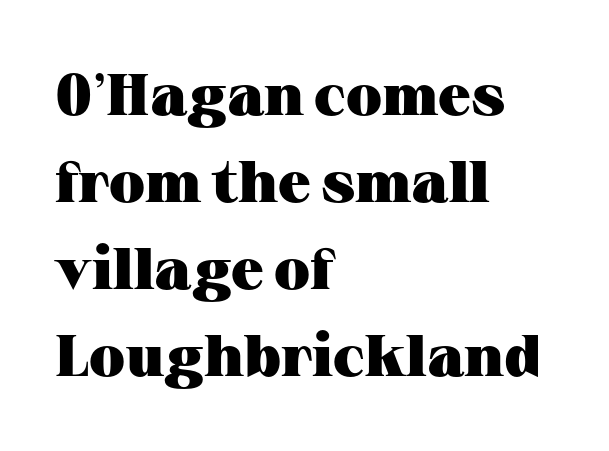
You could not count columns in this text — the font is proportionally spaced. This rendering uses left alignment, leaving the right contour irregular. In terms of weight, the rendering is a true, heavy bold. Look at the tracking — it's just the regular setting, nothing added. This sample keeps an unexceptional amount of space between lines.
